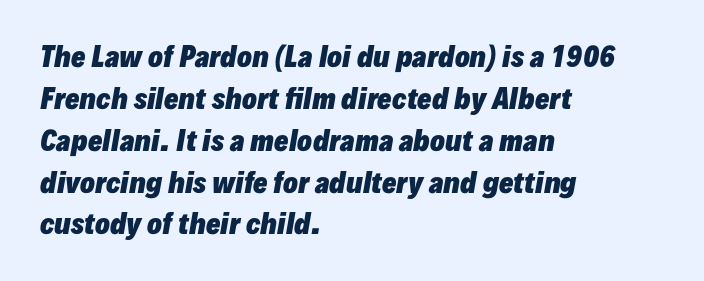
Q: Is the text bold? A: Yes.
Q: Is the text italic (slanted)? A: Yes, it leans right by about 10 degrees.
Q: Is the text underlined? A: No.
Q: How is the paragraph aligned? A: Left-aligned.
Q: Is the spacing between letters normal or unusually wide? A: Normal.
Q: Is the spacing between lines tight, normal or loose? A: Normal.
